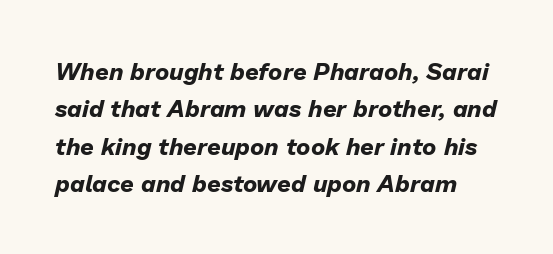
The image shows 24 px bold type, italic (leaning right); set normal line spacing (1.56x), normal letter spacing, not underlined.
